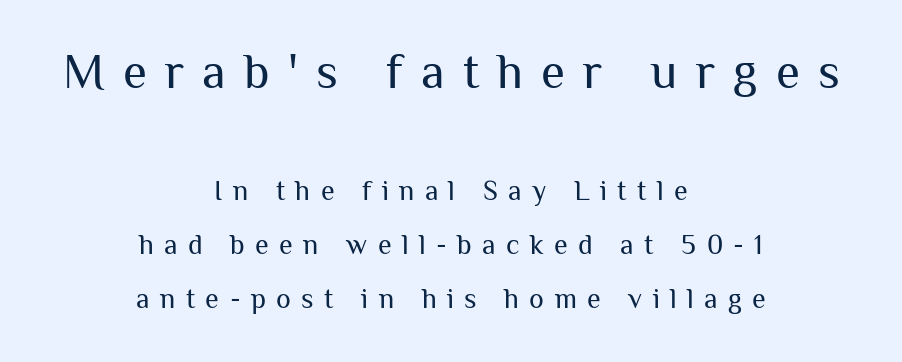
The image shows 49 px regular-weight sans-serif type, upright; set centered, loose line spacing (1.92x), unusually wide letter spacing (+0.37 em), not underlined; the first (top) block is 1.75x larger; medium stroke contrast and a medium x-height.
